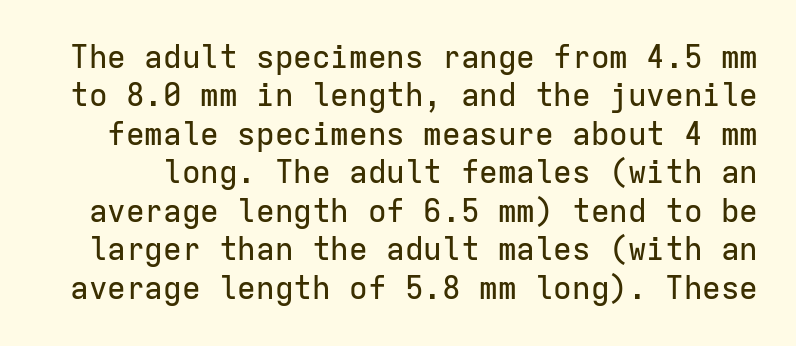
The typeface chosen for these lines omits serifs. This sample uses an upright cut, with every glyph sitting square on the baseline. Nobody touched the tracking dial on this one. Any mark beneath the type? The region is blank. Is this a fixed-width face? Yes — each glyph sits in an identical cell.
